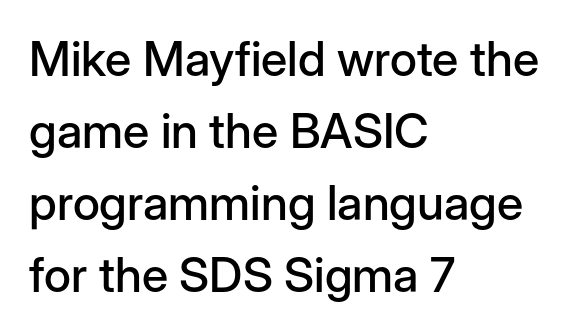
{"serif": "no", "italic": "no", "width": "normal", "stroke_contrast": "low", "x_height": "medium", "monospaced": "no", "underline": "no", "align": "left", "line_spacing": "normal", "line_spacing_ratio": 1.5, "letter_spacing": "normal", "letter_spacing_em": 0.0, "glyph_px": 48}
